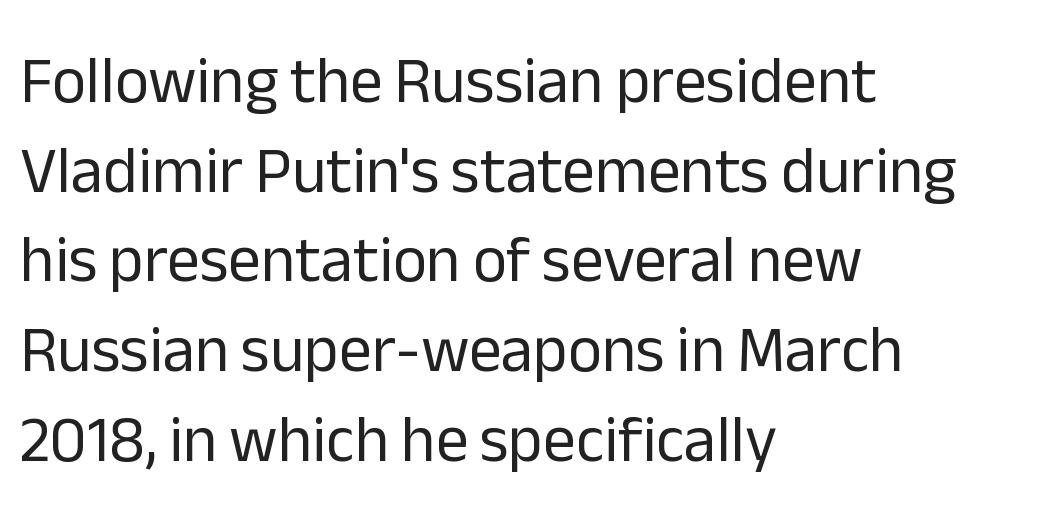
Q: Is the text bold? A: No.
Q: Is the text italic (slanted)? A: No, it is upright.
Q: Is the typeface a serif or a sans-serif typeface? A: Sans-serif.
Q: Is the text underlined? A: No.
Q: How is the paragraph aligned? A: Left-aligned.
Q: Is the spacing between letters normal or unusually wide? A: Normal.
Q: Is the spacing between lines tight, normal or loose? A: Normal.
Q: Width (condensed, normal, or wide)? A: Normal.
Q: Stroke contrast? A: Low.
Q: x-height? A: Medium.
Q: Monospaced? A: No.
